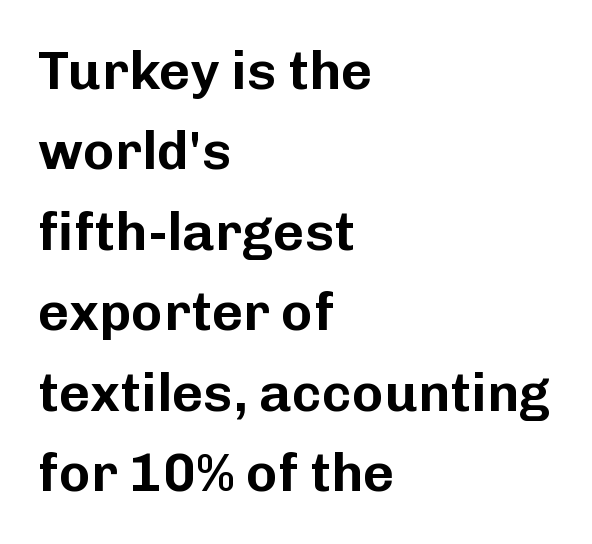
The image shows 54 px sans-serif type, upright; set left-aligned, normal line spacing (1.49x), normal letter spacing, not underlined; low stroke contrast and a medium x-height.
